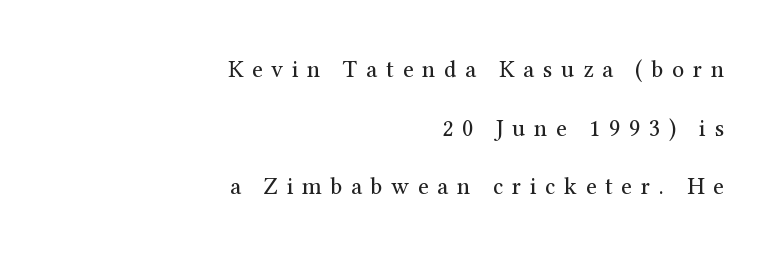
Q: Is the text bold? A: No.
Q: Is the text italic (slanted)? A: No, it is upright.
Q: Is the text underlined? A: No.
Q: How is the paragraph aligned? A: Right-aligned.
Q: Is the spacing between letters normal or unusually wide? A: Unusually wide.
Q: Is the spacing between lines tight, normal or loose? A: Loose.
